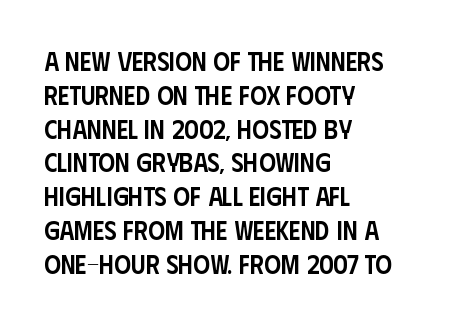
Look at the tracking — it's just the regular setting, nothing added. Line starts are locked; line ends wander. No word sits above an underline. The sample has been set in demibold, a notch under bold.
